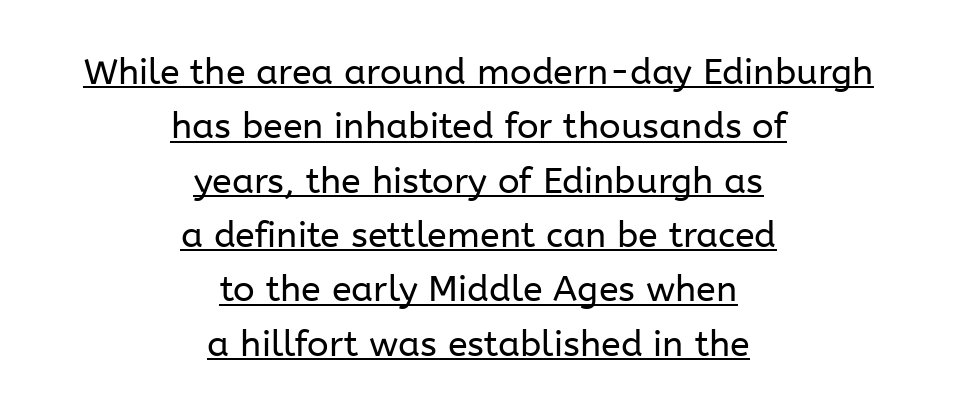
The image shows 36 px regular-weight sans-serif type, upright; set centered, normal line spacing (1.51x), normal letter spacing, underlined; low stroke contrast and a medium x-height.
